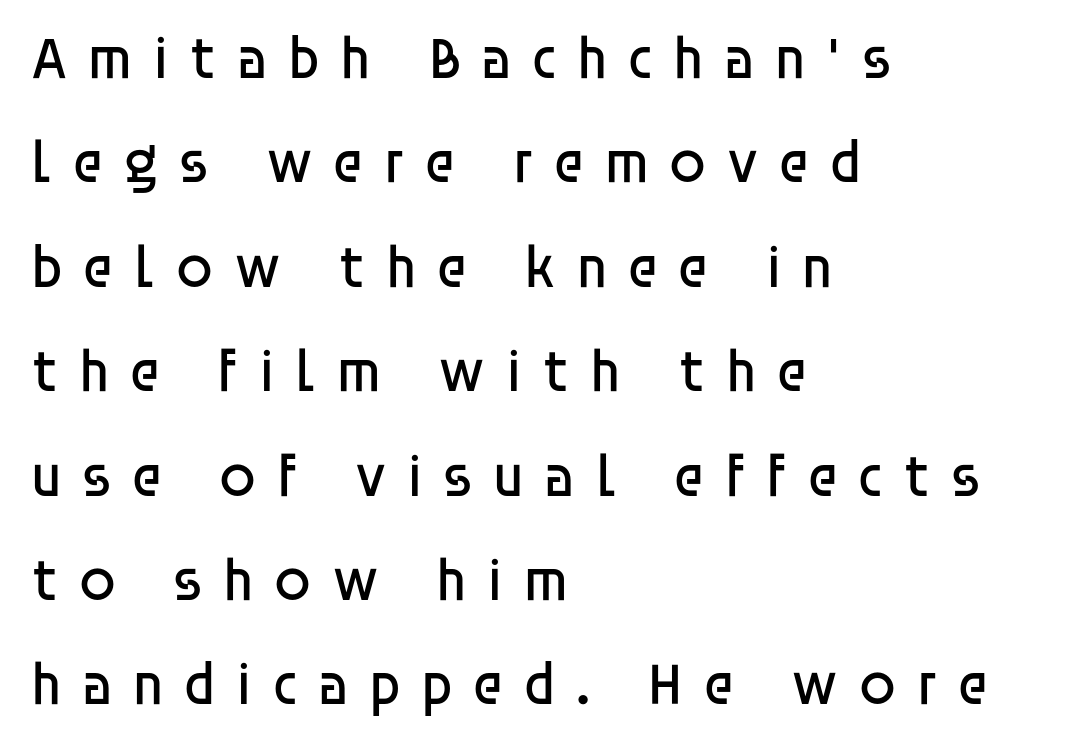
{"serif": "no", "italic": "no", "bold": "no", "weight": "regular", "width": "normal", "stroke_contrast": "low", "x_height": "large", "monospaced": "no", "underline": "no", "align": "left", "line_spacing_ratio": 1.74, "letter_spacing": "wide", "letter_spacing_em": 0.31, "glyph_px": 60}
